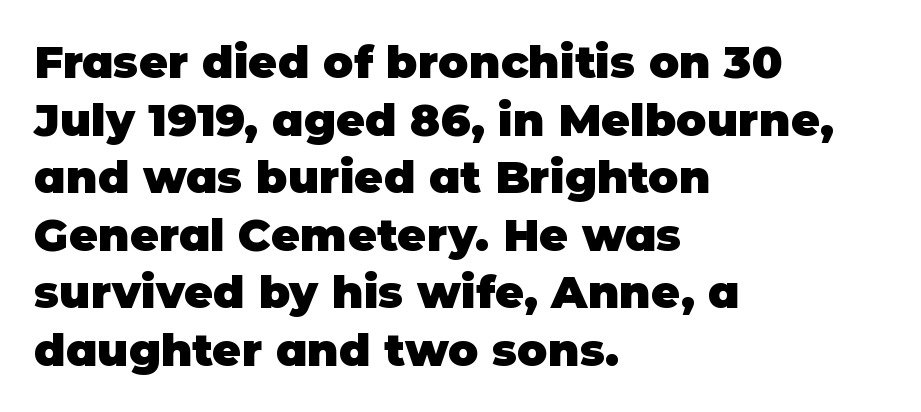
Regarding serifs, this sample does without them. The line-height multiplier appears to be the usual default. The ragged edge is on the right, which tells us the setting is flush left. Proportional: the letters do not fall into vertical columns.
